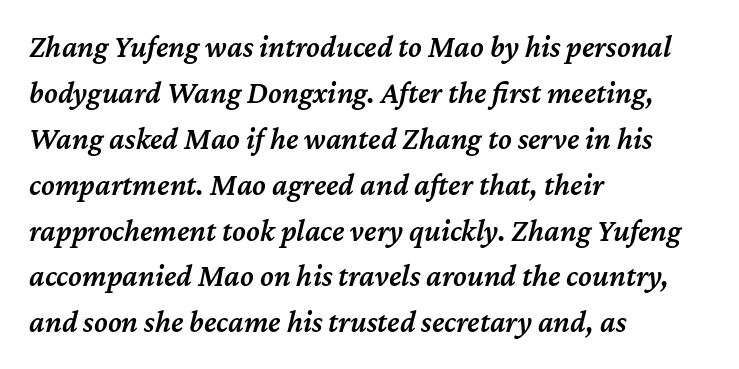
{"italic": "yes", "lean": "right", "slant_degrees": 12, "bold": "semi", "weight": "semibold", "width": "normal", "stroke_contrast": "medium", "x_height": "medium", "monospaced": "no", "underline": "no", "align": "left", "line_spacing": "normal", "line_spacing_ratio": 1.48, "letter_spacing": "normal", "letter_spacing_em": 0.0, "glyph_px": 31}
